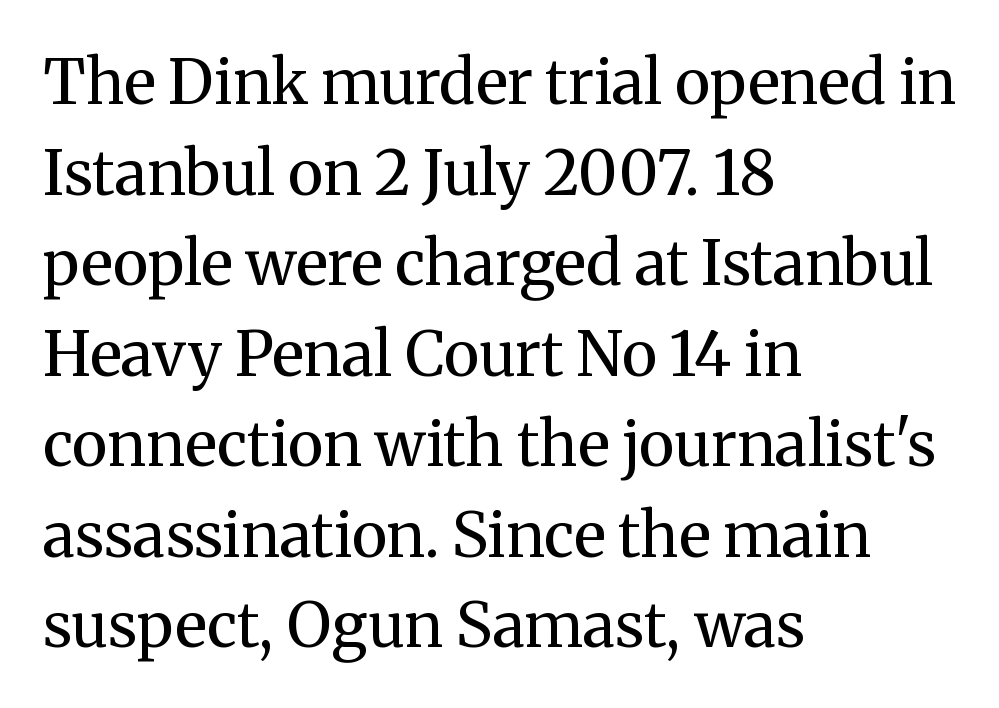
The image shows 62 px regular-weight serif type, upright; set left-aligned, normal line spacing (1.46x), normal letter spacing, not underlined; medium stroke contrast and a medium x-height.
